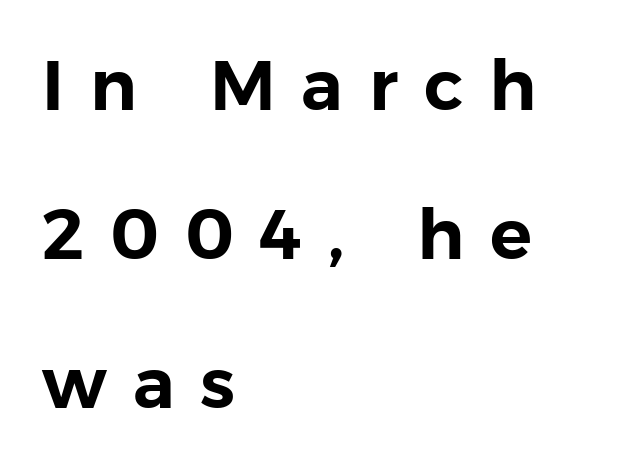
{"serif": "no", "italic": "no", "width": "normal", "stroke_contrast": "low", "x_height": "medium", "monospaced": "no", "underline": "no", "align": "left", "line_spacing": "loose", "line_spacing_ratio": 2.13, "letter_spacing": "wide", "letter_spacing_em": 0.37, "glyph_px": 70}
